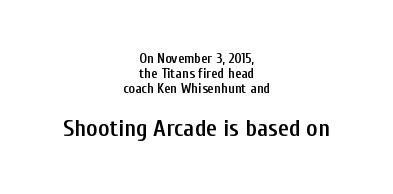
{"italic": "no", "bold": "semi", "underline": "no", "align": "center", "line_spacing": "tight", "line_spacing_ratio": 1.07, "letter_spacing": "normal", "letter_spacing_em": 0.0, "larger_block": "second", "size_ratio": 1.71, "glyph_px": 24}
